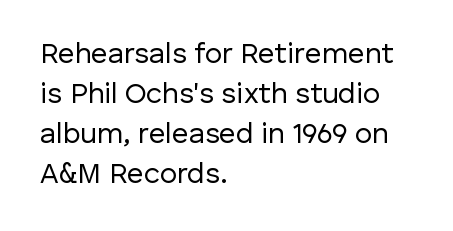
{"serif": "no", "italic": "no", "bold": "no", "weight": "regular", "width": "normal", "stroke_contrast": "low", "x_height": "medium", "monospaced": "no", "underline": "no", "align": "left", "line_spacing": "normal", "line_spacing_ratio": 1.38, "letter_spacing": "normal", "letter_spacing_em": 0.0, "glyph_px": 29}
